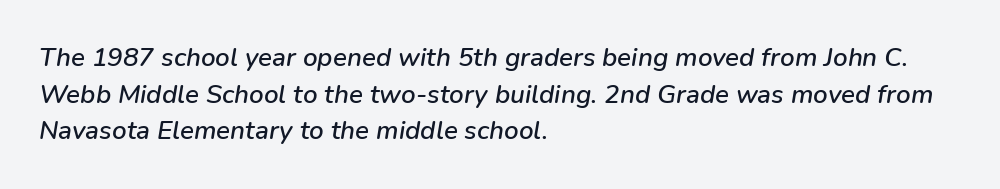
The gaps between neighbouring characters are ordinary and unremarkable. When letters slant like this, we call the style italic. Every row of glyphs begins at an identical x-position on the left. The space beneath each line is pristine and unruled.
